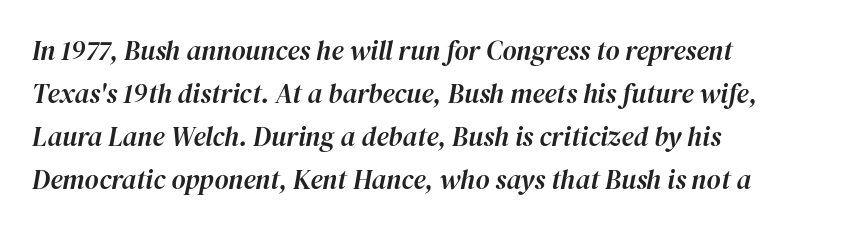
Q: Is the text italic (slanted)? A: Yes, it leans right by about 12 degrees.
Q: Is the text underlined? A: No.
Q: How is the paragraph aligned? A: Left-aligned.
Q: Is the spacing between letters normal or unusually wide? A: Normal.
Q: Is the spacing between lines tight, normal or loose? A: Normal.
